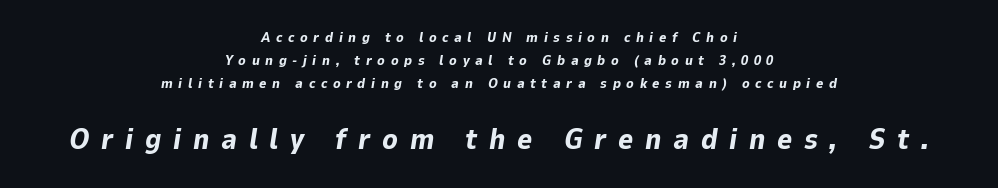
Descender tails drop into unmarked territory. This is heavy type, rendered in bold. It's the slanting kind of type. Note: smaller setting up top, larger setting below. Is this a fixed-width face? No — the glyphs have proportional, varying widths. Notice how descenders clear the ascenders below comfortably — that's standard leading.
